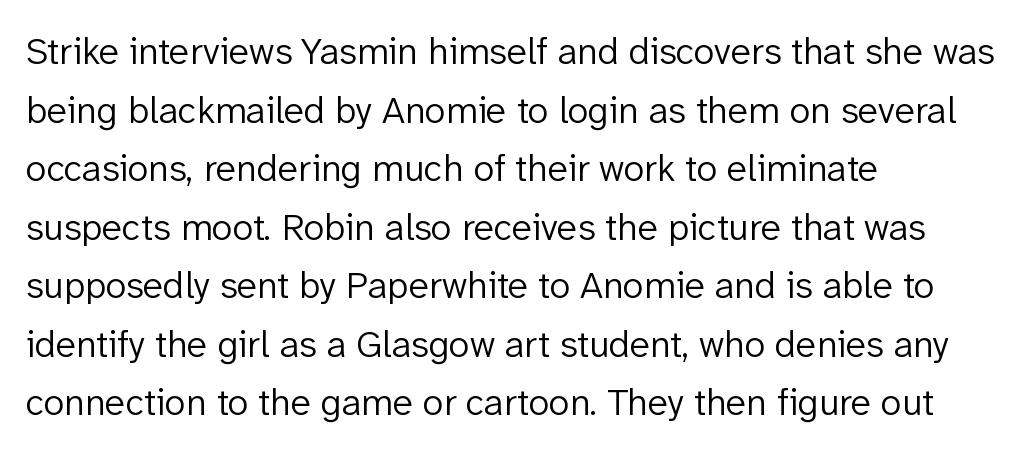
The image shows 38 px light sans-serif type, upright; set left-aligned, normal line spacing (1.54x), normal letter spacing, not underlined; low stroke contrast and a medium x-height.
